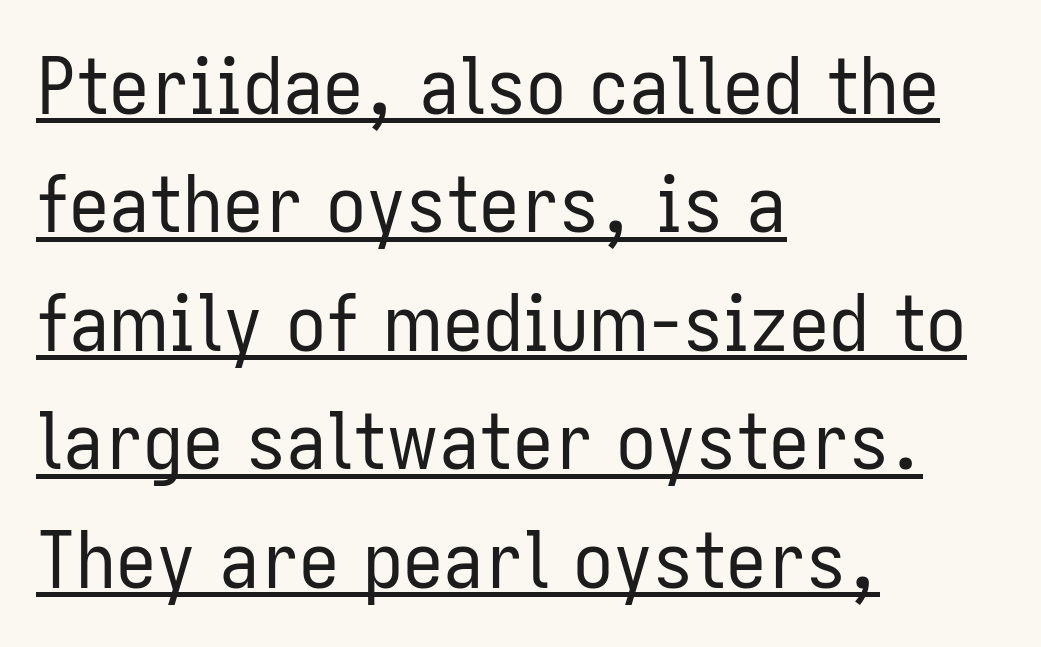
{"serif": "no", "italic": "no", "bold": "no", "weight": "regular", "width": "condensed", "stroke_contrast": "low", "x_height": "medium", "monospaced": "no", "underline": "yes", "align": "left", "line_spacing": "normal", "line_spacing_ratio": 1.48, "letter_spacing": "normal", "letter_spacing_em": 0.0, "glyph_px": 80}
